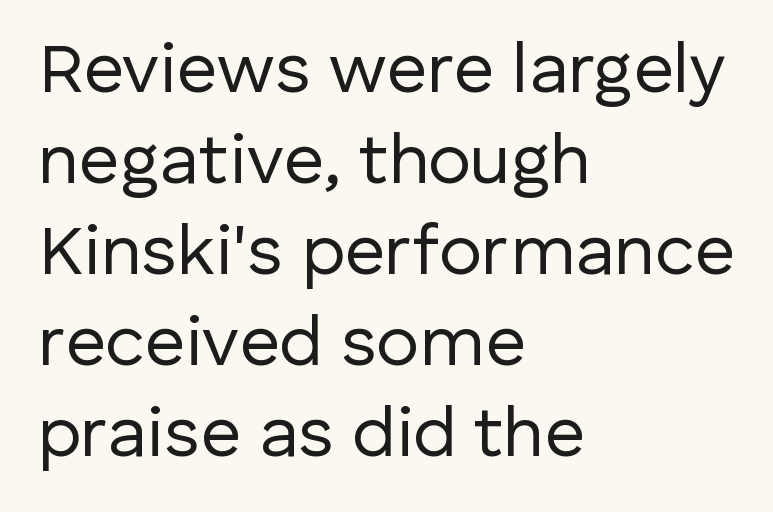
Q: Is the text bold? A: No.
Q: Is the text italic (slanted)? A: No, it is upright.
Q: Is the typeface a serif or a sans-serif typeface? A: Sans-serif.
Q: Is the text underlined? A: No.
Q: How is the paragraph aligned? A: Left-aligned.
Q: Is the spacing between letters normal or unusually wide? A: Normal.
Q: Is the spacing between lines tight, normal or loose? A: Normal.
Q: Width (condensed, normal, or wide)? A: Normal.
Q: Stroke contrast? A: Low.
Q: x-height? A: Medium.
Q: Monospaced? A: No.
